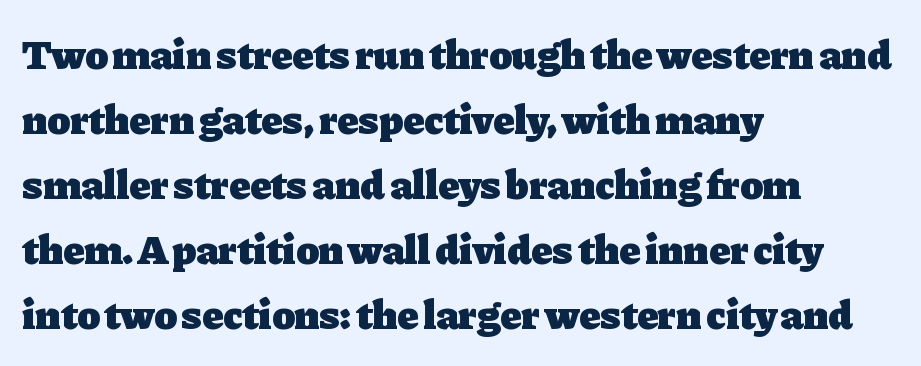
The image shows 42 px heavy serif type, upright; set left-aligned, normal line spacing (1.55x), normal letter spacing, not underlined; low stroke contrast and a medium x-height.
